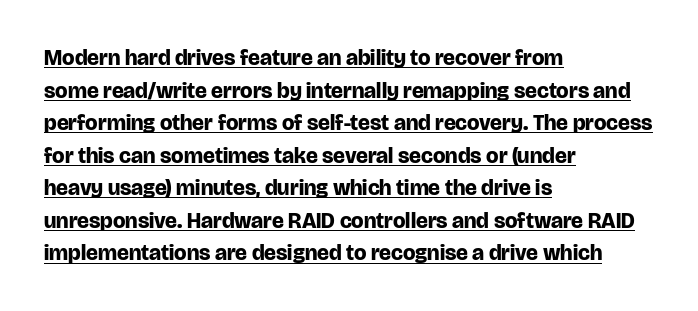
The image shows 22 px bold type, upright; set left-aligned, normal line spacing (1.48x), normal letter spacing, underlined.
